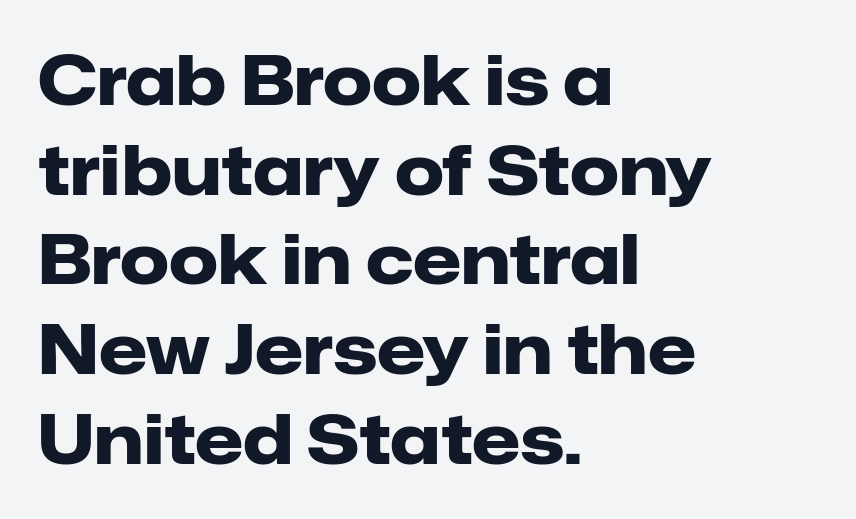
Is there much room between lines? A standard amount, neither cramped nor airy. Pretty heavy lettering here — definitely bold. This is the regular roman posture of the typeface. These lines stack with their left ends in a neat column.
